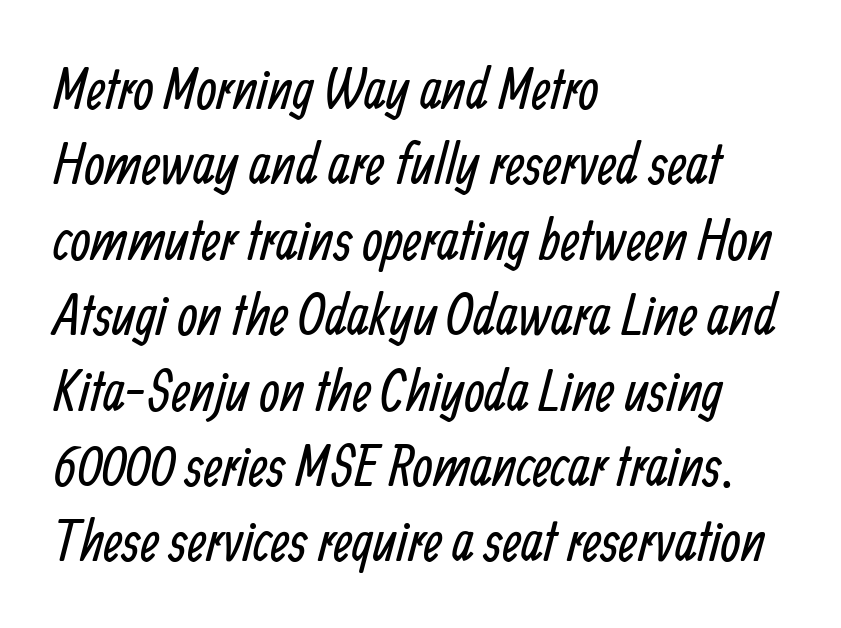
{"serif": "no", "bold": "no", "weight": "regular", "width": "condensed", "stroke_contrast": "low", "x_height": "medium", "monospaced": "no", "underline": "no", "align": "left", "line_spacing": "normal", "line_spacing_ratio": 1.3, "letter_spacing": "normal", "letter_spacing_em": 0.0, "glyph_px": 58}
